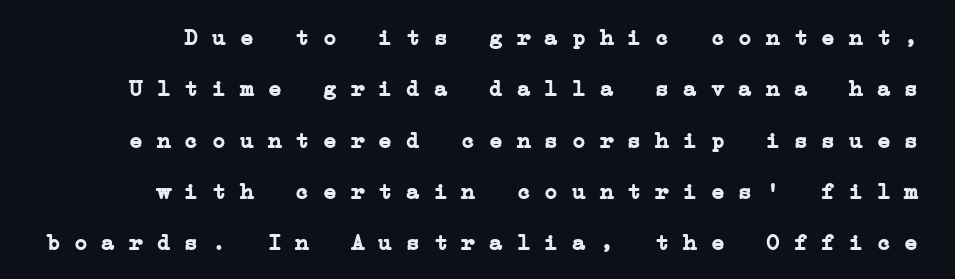
The image shows 23 px bold type; set loose line spacing (2.23x), normal letter spacing, not underlined.
